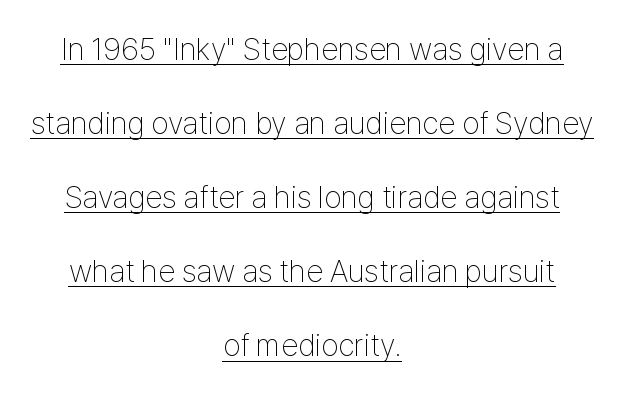
Q: Is the text bold? A: No.
Q: Is the text italic (slanted)? A: No, it is upright.
Q: Is the typeface a serif or a sans-serif typeface? A: Sans-serif.
Q: Is the text underlined? A: Yes.
Q: How is the paragraph aligned? A: Centered.
Q: Is the spacing between letters normal or unusually wide? A: Normal.
Q: Is the spacing between lines tight, normal or loose? A: Loose.
Q: Width (condensed, normal, or wide)? A: Condensed.
Q: Stroke contrast? A: Low.
Q: x-height? A: Medium.
Q: Monospaced? A: No.
